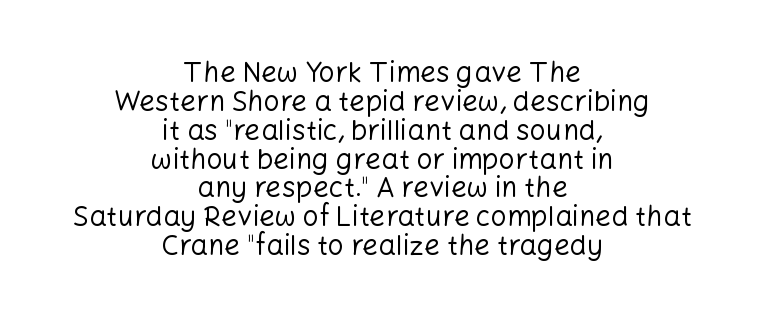
{"serif": "no", "italic": "no", "bold": "no", "weight": "regular", "width": "normal", "stroke_contrast": "low", "x_height": "medium", "monospaced": "no", "underline": "no", "align": "center", "line_spacing": "tight", "line_spacing_ratio": 1.03, "letter_spacing": "normal", "letter_spacing_em": 0.0, "glyph_px": 28}
